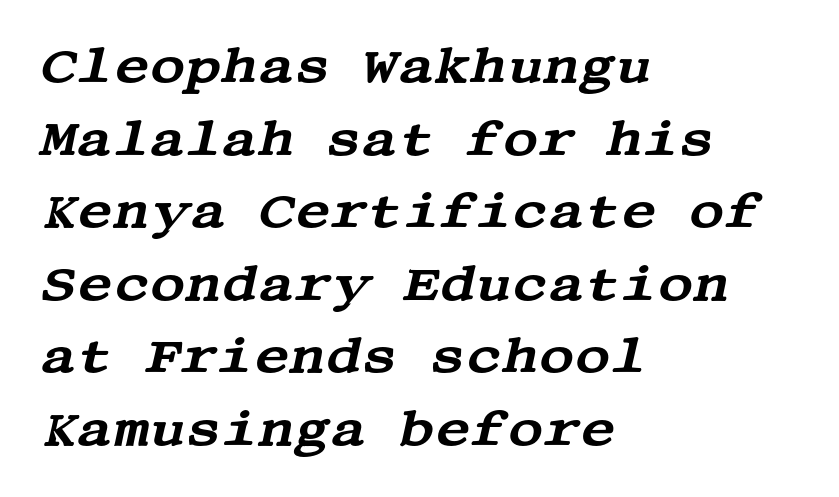
The image shows 49 px wide serif type, italic (leaning right); set left-aligned, normal line spacing (1.48x), normal letter spacing, not underlined; medium stroke contrast and a large x-height.
